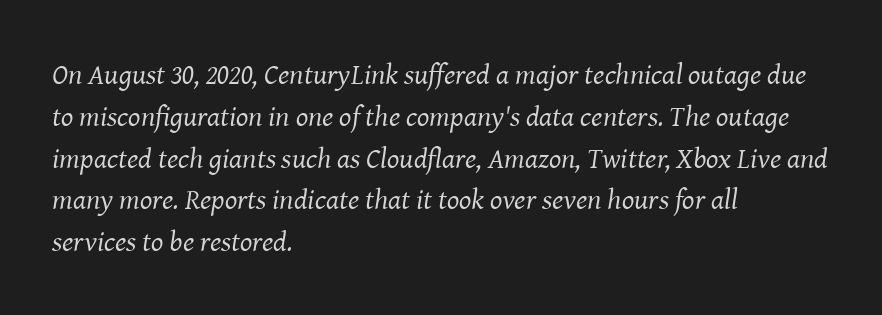
Q: Is the text bold? A: No.
Q: Is the text italic (slanted)? A: Yes, it leans right by about 8 degrees.
Q: Is the typeface a serif or a sans-serif typeface? A: Serif.
Q: Is the text underlined? A: No.
Q: How is the paragraph aligned? A: Left-aligned.
Q: Is the spacing between letters normal or unusually wide? A: Normal.
Q: Is the spacing between lines tight, normal or loose? A: Normal.
Q: Width (condensed, normal, or wide)? A: Normal.
Q: Stroke contrast? A: Medium.
Q: x-height? A: Medium.
Q: Monospaced? A: No.
